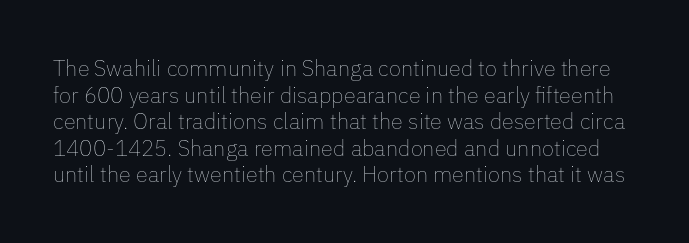
{"italic": "no", "bold": "no", "underline": "no", "line_spacing_ratio": 1.21, "letter_spacing": "normal", "letter_spacing_em": 0.0, "glyph_px": 22}
